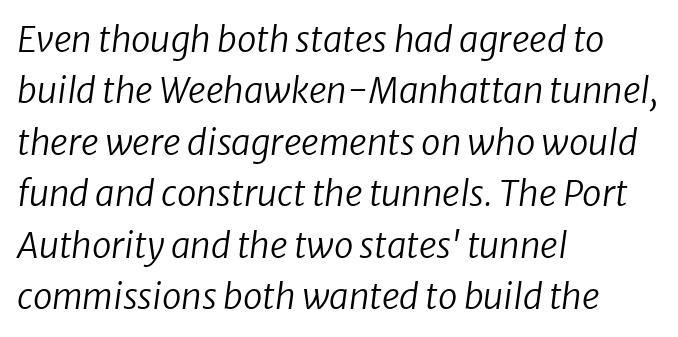
Q: Is the text bold? A: No.
Q: Is the text italic (slanted)? A: Yes, it leans right by about 8 degrees.
Q: Is the text underlined? A: No.
Q: How is the paragraph aligned? A: Left-aligned.
Q: Is the spacing between letters normal or unusually wide? A: Normal.
Q: Is the spacing between lines tight, normal or loose? A: Normal.
Q: Width (condensed, normal, or wide)? A: Normal.
Q: Stroke contrast? A: Low.
Q: x-height? A: Medium.
Q: Monospaced? A: No.
